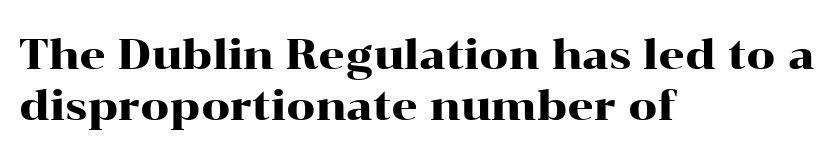
{"serif": "yes", "italic": "no", "width": "wide", "stroke_contrast": "high", "x_height": "medium", "monospaced": "no", "underline": "no", "align": "left", "line_spacing": "normal", "line_spacing_ratio": 1.25, "letter_spacing": "normal", "letter_spacing_em": 0.0, "glyph_px": 41}
